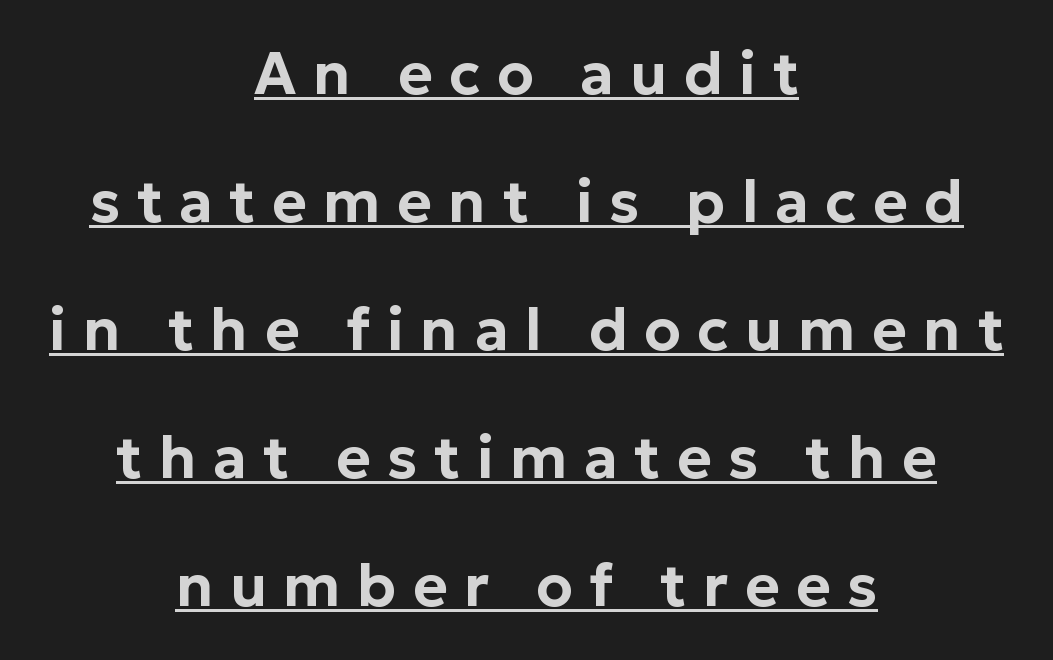
{"serif": "no", "italic": "no", "width": "normal", "stroke_contrast": "low", "x_height": "medium", "monospaced": "no", "underline": "yes", "align": "center", "line_spacing": "loose", "line_spacing_ratio": 2.17, "letter_spacing": "wide", "letter_spacing_em": 0.28, "glyph_px": 59}
